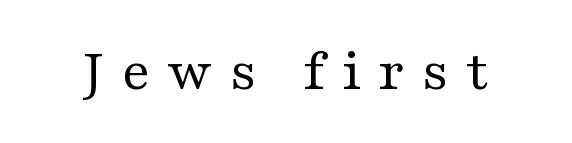
{"serif": "yes", "italic": "no", "bold": "no", "weight": "regular", "width": "wide", "stroke_contrast": "medium", "x_height": "medium", "monospaced": "no", "underline": "no", "letter_spacing": "wide", "letter_spacing_em": 0.28, "glyph_px": 60}
